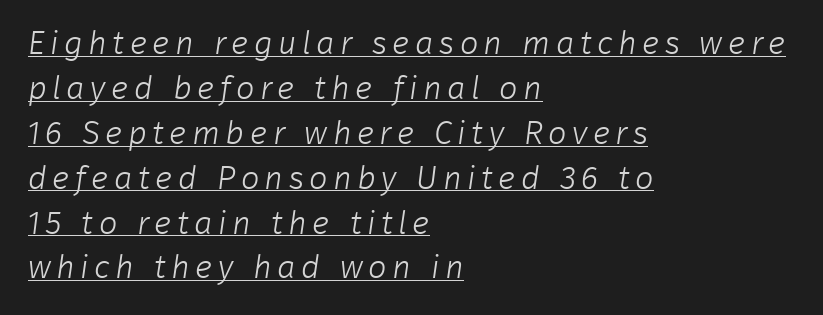
{"serif": "no", "bold": "no", "weight": "light", "width": "normal", "stroke_contrast": "low", "x_height": "medium", "monospaced": "no", "underline": "yes", "align": "left", "line_spacing": "normal", "line_spacing_ratio": 1.36, "glyph_px": 33}
